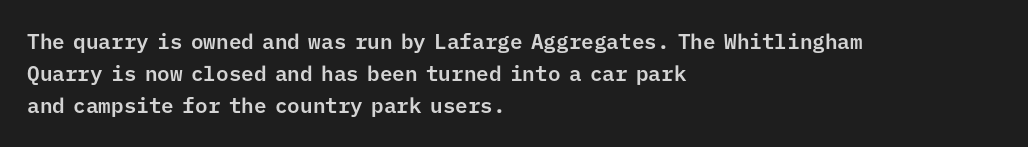
Layout note: lines flush left. The string is rendered with underlining switched off. The line texture is even and compact thanks to regular tracking. A roman cut, with each character standing at attention. The space between consecutive lines is moderate.
